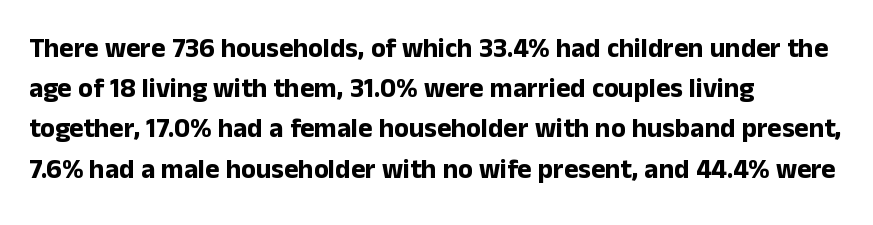
The image shows 27 px bold type, upright; set left-aligned, normal line spacing (1.49x), normal letter spacing, not underlined.
